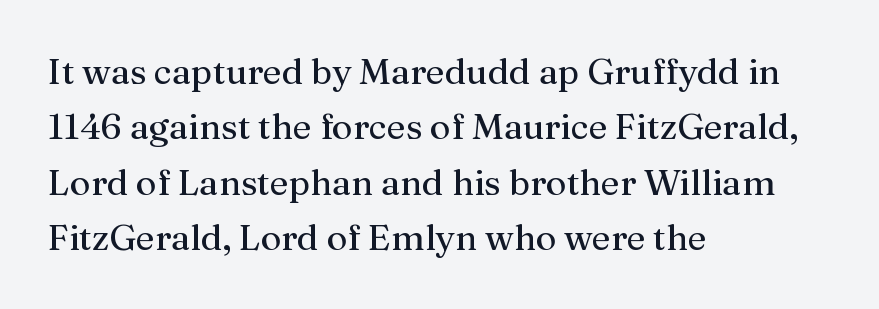
Q: Is the text bold? A: No.
Q: Is the text italic (slanted)? A: No, it is upright.
Q: Is the typeface a serif or a sans-serif typeface? A: Serif.
Q: Is the text underlined? A: No.
Q: How is the paragraph aligned? A: Left-aligned.
Q: Is the spacing between letters normal or unusually wide? A: Normal.
Q: Is the spacing between lines tight, normal or loose? A: Normal.
Q: Width (condensed, normal, or wide)? A: Normal.
Q: Stroke contrast? A: Medium.
Q: x-height? A: Medium.
Q: Monospaced? A: No.
